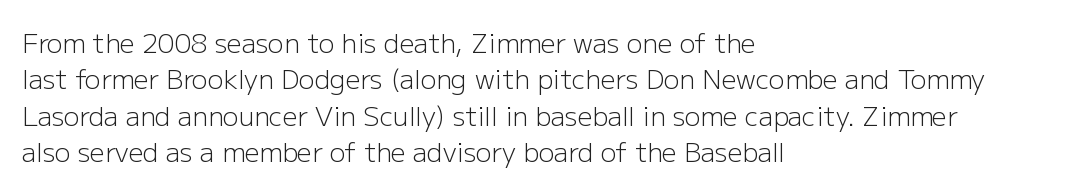
Short and long lines alike share a common starting point at left. The typeface has the unassuming heft of standard copy or less. Is the letter spacing exaggerated? No — it looks like the ordinary default. Has an underline been added? It has not. Posture: vertical.
